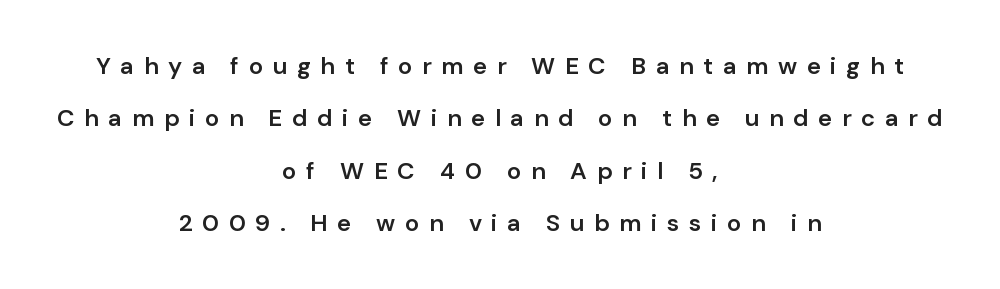
{"italic": "no", "bold": "semi", "underline": "no", "align": "center", "line_spacing": "loose", "line_spacing_ratio": 2.18, "letter_spacing": "wide", "letter_spacing_em": 0.4, "glyph_px": 24}
